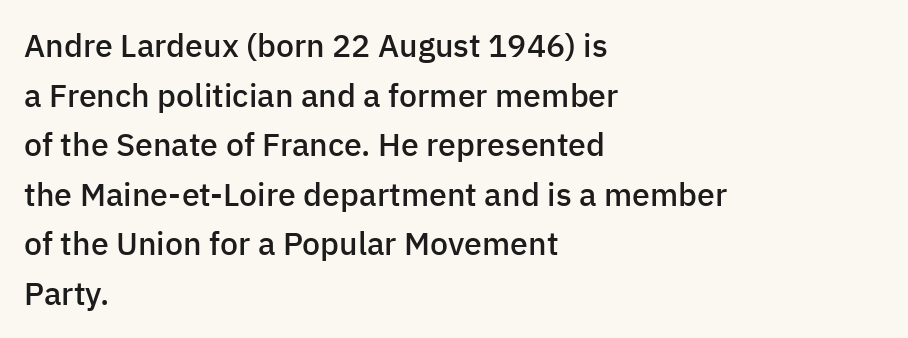
Q: Is the text bold? A: Semi-bold.
Q: Is the text italic (slanted)? A: No, it is upright.
Q: Is the typeface a serif or a sans-serif typeface? A: Sans-serif.
Q: Is the text underlined? A: No.
Q: How is the paragraph aligned? A: Left-aligned.
Q: Is the spacing between letters normal or unusually wide? A: Normal.
Q: Is the spacing between lines tight, normal or loose? A: Normal.
Q: Width (condensed, normal, or wide)? A: Normal.
Q: Stroke contrast? A: Low.
Q: x-height? A: Medium.
Q: Monospaced? A: No.
